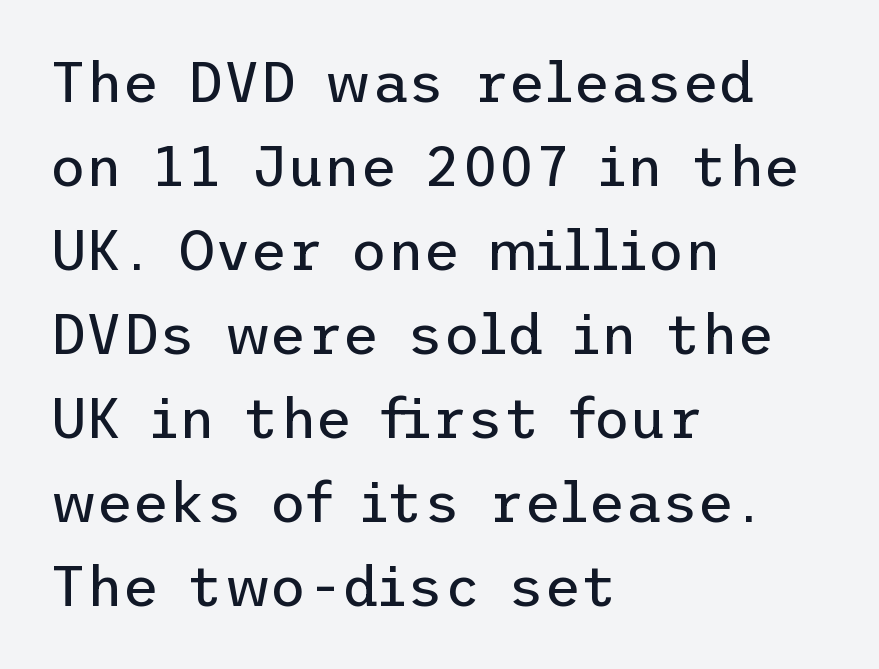
Designer's note — italics off, roman on. The rendering keeps characters at their native spacing. Unlike a traditional serif, this face leaves its strokes unadorned. The compositor pushed each line to the left boundary. Clear beneath every line of the passage.
